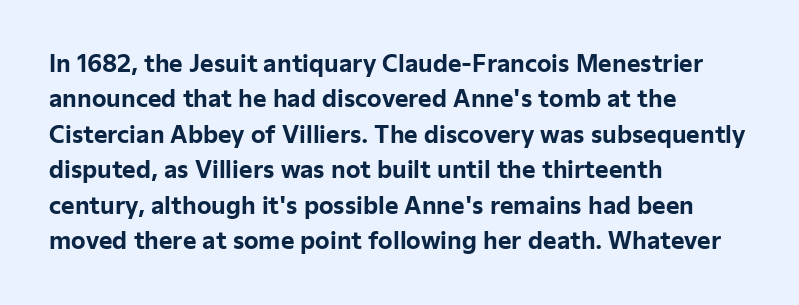
The strip under each line holds only bare page. The designer left line spacing at the default. Typeset ragged right — the left edge is the straight one. Heavy-handed strokes throughout: this text is bold.
